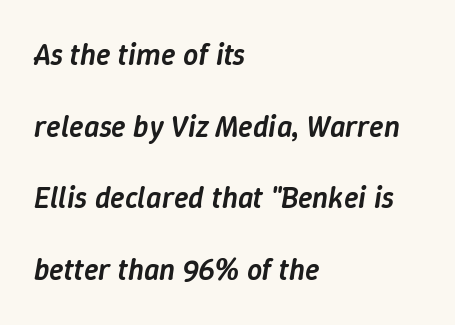
The image shows 30 px semibold type, italic (leaning right); set left-aligned, loose line spacing (2.39x), normal letter spacing, not underlined; low stroke contrast and a medium x-height.
